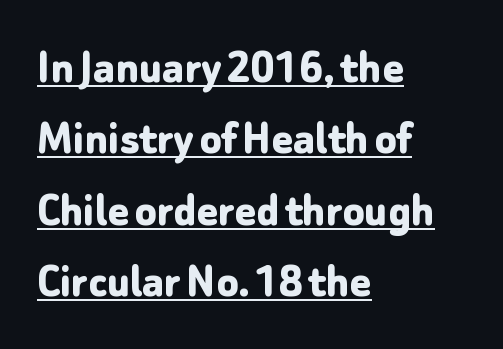
The lettering stays uniformly vertical, giving the passage a roman look. Underlining? Definitely there. The tracking reads as untouched default to a designer's eye. Which margin do the lines hug? The left one — the right edge is uneven. Students, this is bold: see how much ink each stroke carries. Line spacing here is normal.
